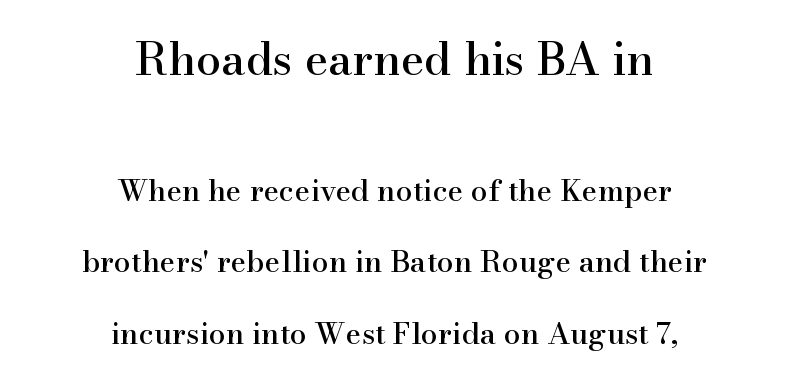
Q: Is the text italic (slanted)? A: No, it is upright.
Q: Is the typeface a serif or a sans-serif typeface? A: Serif.
Q: Is the text underlined? A: No.
Q: How is the paragraph aligned? A: Centered.
Q: Is the spacing between letters normal or unusually wide? A: Normal.
Q: Is the spacing between lines tight, normal or loose? A: Loose.
Q: Which block of text is set in a larger size, the first (top) or the second (bottom)? A: The first (top) one.
Q: Width (condensed, normal, or wide)? A: Normal.
Q: Stroke contrast? A: High.
Q: x-height? A: Small.
Q: Monospaced? A: No.
